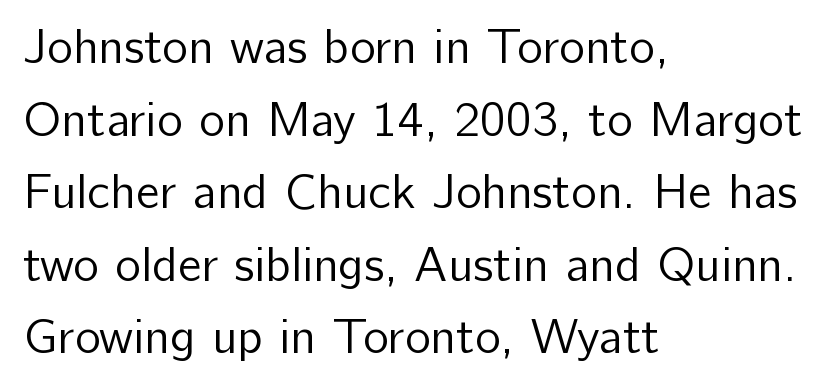
Letters have the restrained weight of plain body copy at most. No feet cap the strokes, marking this as sans-serif type. The glyphs are unaccompanied by any horizontal stroke below them. Spacing between characters is what you'd get straight out of the box. Is there much room between lines? A standard amount, neither cramped nor airy.
